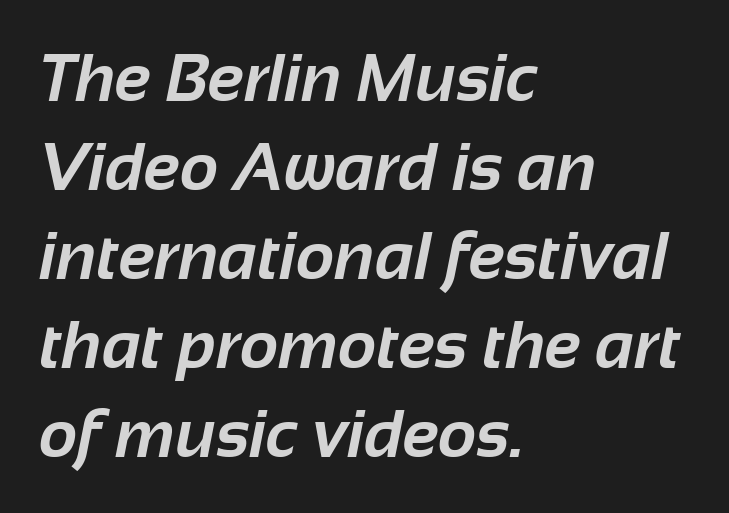
Q: Is the text bold? A: Yes.
Q: Is the typeface a serif or a sans-serif typeface? A: Sans-serif.
Q: Is the text underlined? A: No.
Q: How is the paragraph aligned? A: Left-aligned.
Q: Is the spacing between letters normal or unusually wide? A: Normal.
Q: Is the spacing between lines tight, normal or loose? A: Normal.
Q: Width (condensed, normal, or wide)? A: Normal.
Q: Stroke contrast? A: Low.
Q: x-height? A: Medium.
Q: Monospaced? A: No.
